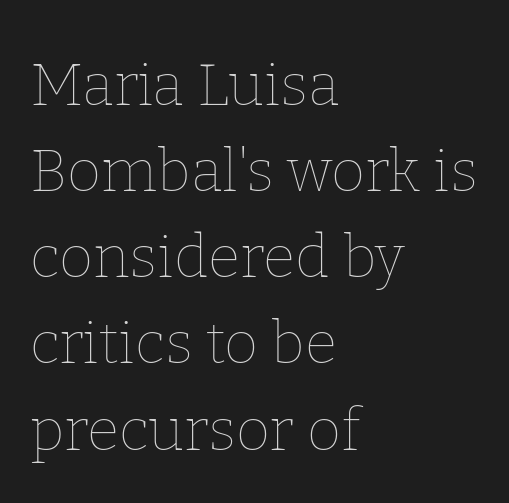
Caption: multi-line text, flush left, ragged right. Spacing between characters is what you'd get straight out of the box. A quiet, ordinary-to-light weight characterises the typeface. The glyphs are unaccompanied by any horizontal stroke below them. This sample has the flowing, uneven cadence of proportional lettering.
